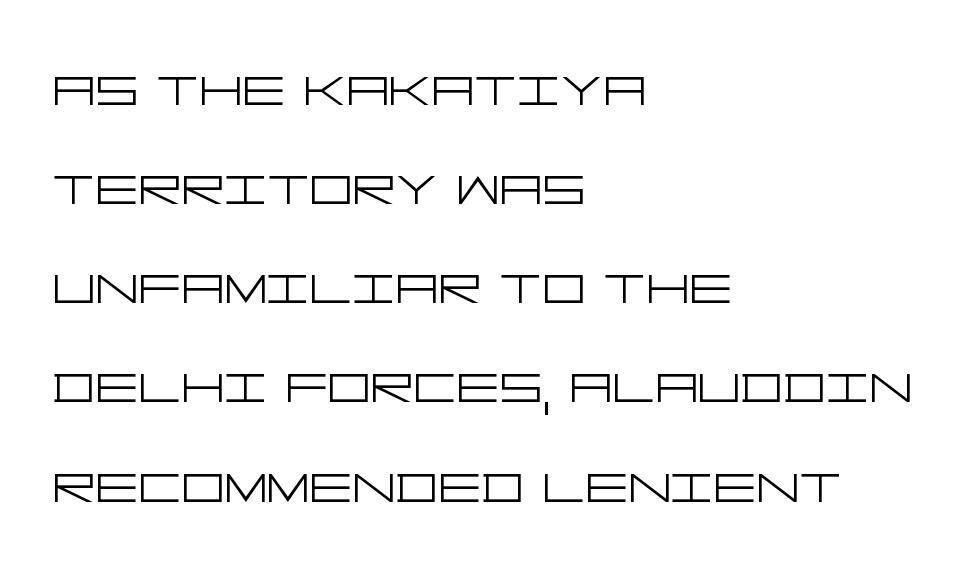
The paragraph has a hard left edge and a soft right edge. These lines were composed using upright roman letters. A clean baseline with only descenders dipping below it. Compared with a typical body face, this is equally light or lighter still. Nope, no serifs anywhere on these letters. Tracking here is standard; glyphs follow each other at the usual distance.
